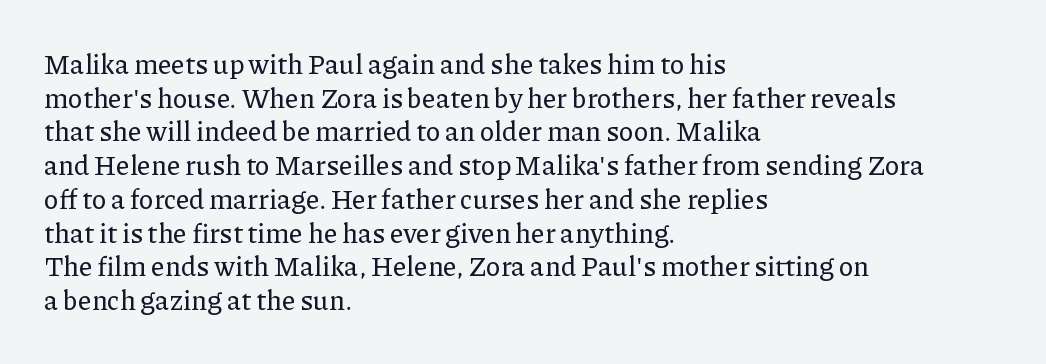
{"italic": "no", "underline": "no", "align": "left", "line_spacing": "normal", "line_spacing_ratio": 1.25, "letter_spacing": "normal", "letter_spacing_em": 0.0, "glyph_px": 27}
